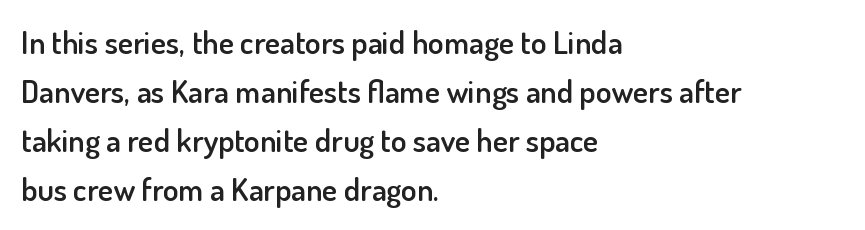
The image shows 32 px semibold sans-serif type, upright; set left-aligned, normal line spacing (1.53x), normal letter spacing, not underlined; low stroke contrast and a small x-height.
